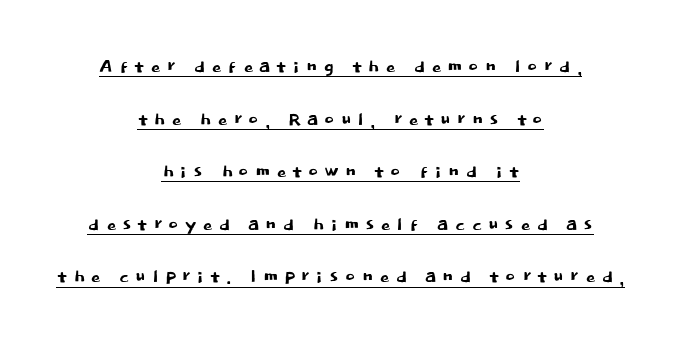
{"italic": "no", "underline": "yes", "align": "center", "line_spacing": "loose", "line_spacing_ratio": 2.19, "letter_spacing": "wide", "letter_spacing_em": 0.23, "glyph_px": 24}
